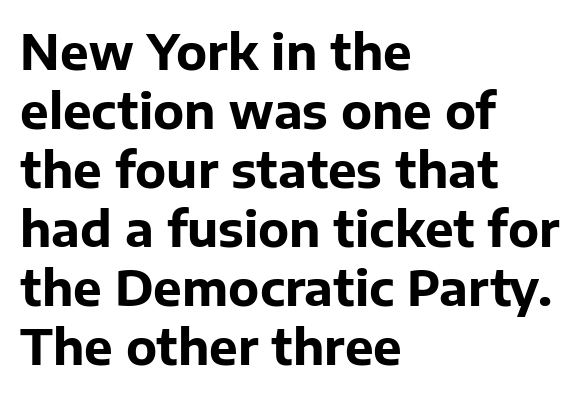
The image shows 48 px bold sans-serif type, upright; set left-aligned, line spacing 1.23x, normal letter spacing, not underlined; low stroke contrast and a medium x-height.
